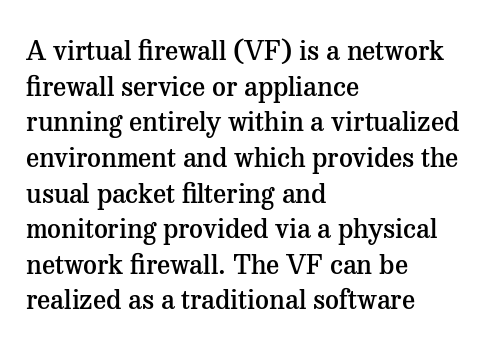
The image shows 27 px text type, upright; set left-aligned, normal line spacing (1.32x), normal letter spacing, not underlined.
